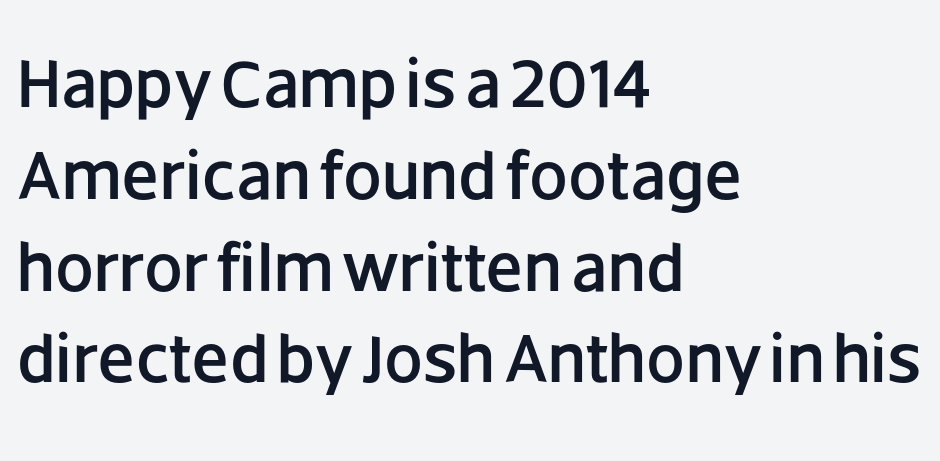
{"serif": "no", "italic": "no", "width": "normal", "stroke_contrast": "low", "x_height": "large", "monospaced": "no", "underline": "no", "align": "left", "line_spacing": "normal", "line_spacing_ratio": 1.33, "letter_spacing": "normal", "letter_spacing_em": 0.0, "glyph_px": 69}
